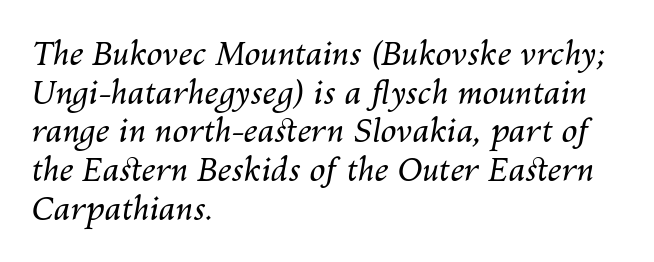
Q: Is the text bold? A: No.
Q: Is the text italic (slanted)? A: Yes, it leans right by about 10 degrees.
Q: Is the text underlined? A: No.
Q: How is the paragraph aligned? A: Left-aligned.
Q: Is the spacing between letters normal or unusually wide? A: Normal.
Q: Width (condensed, normal, or wide)? A: Normal.
Q: Stroke contrast? A: Medium.
Q: x-height? A: Medium.
Q: Monospaced? A: No.
